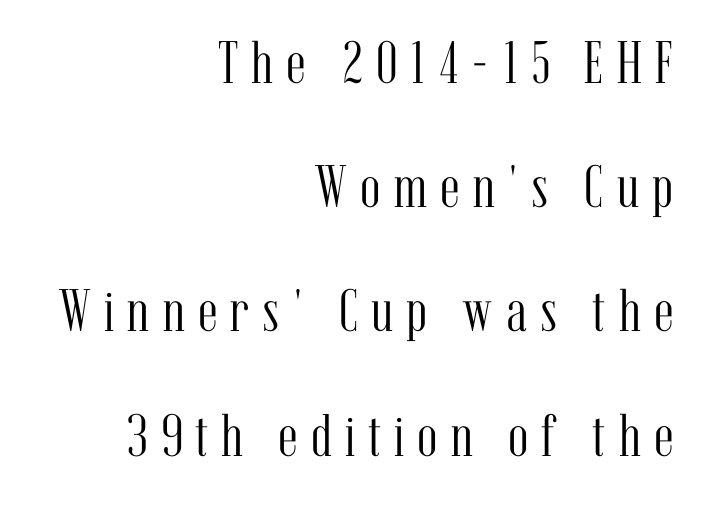
Baseline-to-baseline distance is far greater than the letter height. A typesetter would call this proportional, since set widths differ per character. These lines stack with their right ends in a neat column. Underlining? Definitely not there.
